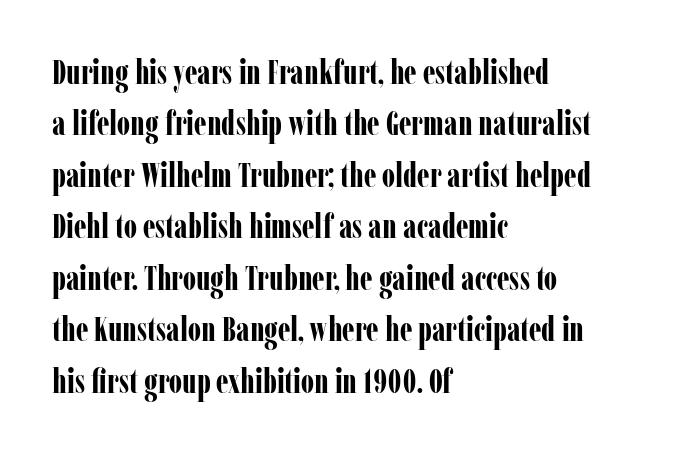
Words appear dense and cohesive because spacing is normal. Honestly, the row spacing looks completely unremarkable. Does the type have serifs? Yes, each stem ends in a small foot. Note the varied advance widths — an 'i' is clearly narrower than an 'm'.
